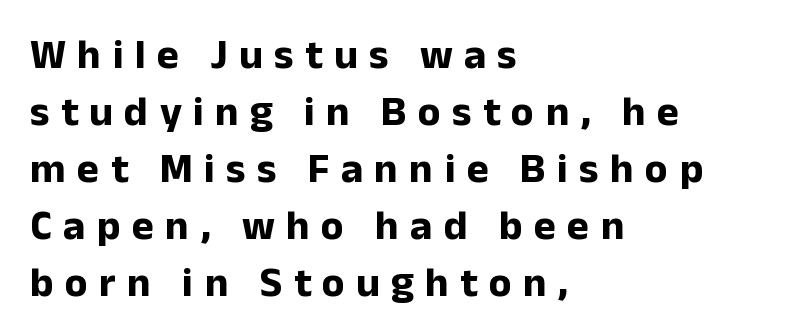
Q: Is the text bold? A: Yes.
Q: Is the text italic (slanted)? A: No, it is upright.
Q: Is the typeface a serif or a sans-serif typeface? A: Sans-serif.
Q: Is the text underlined? A: No.
Q: How is the paragraph aligned? A: Left-aligned.
Q: Is the spacing between letters normal or unusually wide? A: Unusually wide.
Q: Is the spacing between lines tight, normal or loose? A: Normal.
Q: Width (condensed, normal, or wide)? A: Normal.
Q: Stroke contrast? A: Low.
Q: x-height? A: Medium.
Q: Monospaced? A: No.
